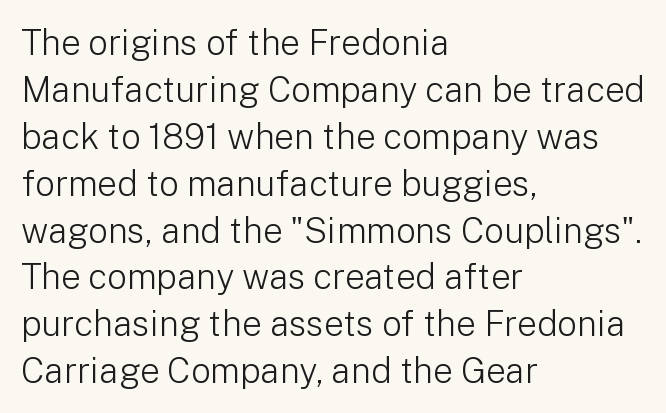
Honestly, the letter spacing is just normal — you wouldn't notice it. These lines are rendered in a variable-pitch font. Counters stay open thanks to moderate or lighter strokes. Plain, unruled lines of type.
